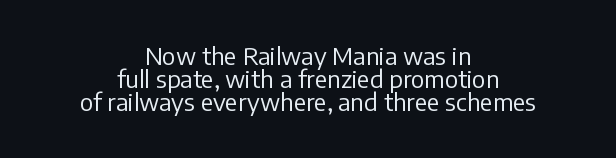
The gaps between neighbouring characters are ordinary and unremarkable. Italic? Not at all — the glyphs are vertical. Clear beneath every line of the passage. This rendering uses center alignment, leaving both contours irregular but symmetric. Closely set lines give the paragraph a compact silhouette. Nothing heavy about these letters — not bold at all.
